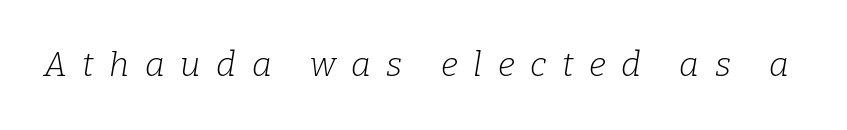
The image shows 34 px light serif type, italic (leaning right); set unusually wide letter spacing (+0.46 em), not underlined; low stroke contrast and a medium x-height.
